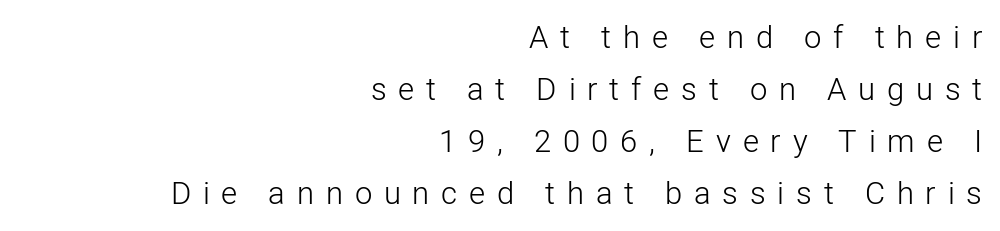
Q: Is the text bold? A: No.
Q: Is the text italic (slanted)? A: No, it is upright.
Q: Is the typeface a serif or a sans-serif typeface? A: Sans-serif.
Q: Is the text underlined? A: No.
Q: How is the paragraph aligned? A: Right-aligned.
Q: Is the spacing between letters normal or unusually wide? A: Unusually wide.
Q: Is the spacing between lines tight, normal or loose? A: Normal.
Q: Width (condensed, normal, or wide)? A: Normal.
Q: Stroke contrast? A: Low.
Q: x-height? A: Medium.
Q: Monospaced? A: No.
